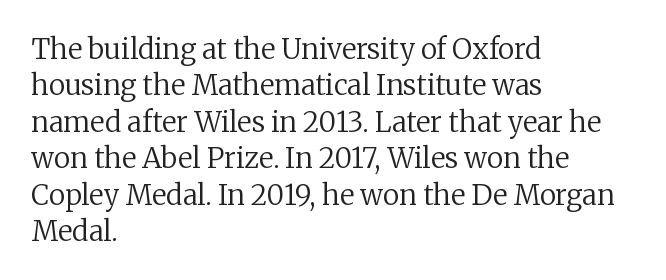
The image shows 28 px regular-weight serif type, upright; set left-aligned, normal line spacing (1.3x), normal letter spacing, not underlined; low stroke contrast and a medium x-height.
